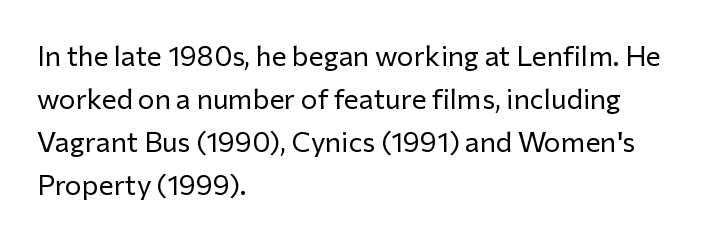
Q: Is the text bold? A: No.
Q: Is the text italic (slanted)? A: No, it is upright.
Q: Is the typeface a serif or a sans-serif typeface? A: Sans-serif.
Q: Is the text underlined? A: No.
Q: How is the paragraph aligned? A: Left-aligned.
Q: Is the spacing between letters normal or unusually wide? A: Normal.
Q: Is the spacing between lines tight, normal or loose? A: Normal.
Q: Width (condensed, normal, or wide)? A: Normal.
Q: Stroke contrast? A: Low.
Q: x-height? A: Medium.
Q: Monospaced? A: No.
